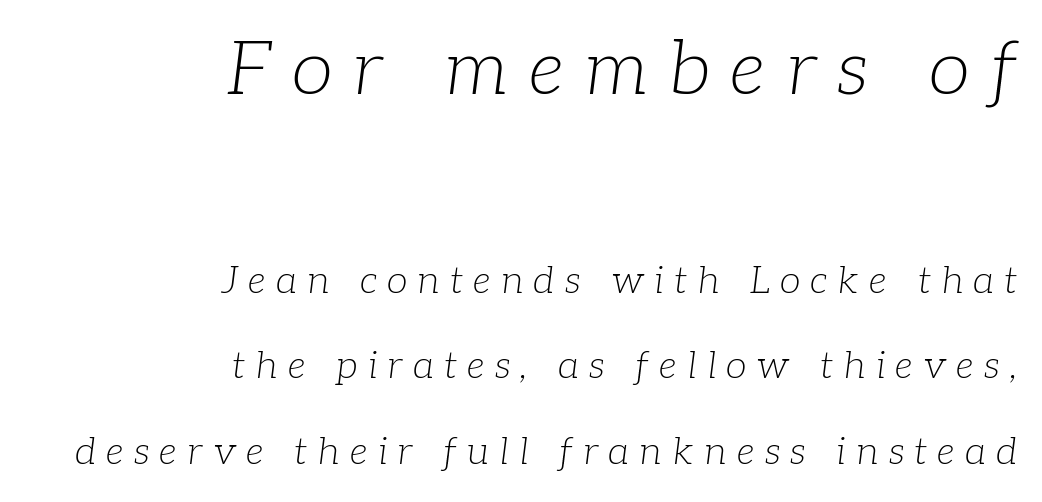
{"serif": "yes", "italic": "yes", "lean": "right", "slant_degrees": 7, "bold": "no", "weight": "light", "width": "normal", "stroke_contrast": "low", "x_height": "medium", "monospaced": "no", "underline": "no", "align": "right", "line_spacing": "loose", "line_spacing_ratio": 2.26, "letter_spacing": "wide", "letter_spacing_em": 0.27, "larger_block": "first", "size_ratio": 2.0, "glyph_px": 76}
